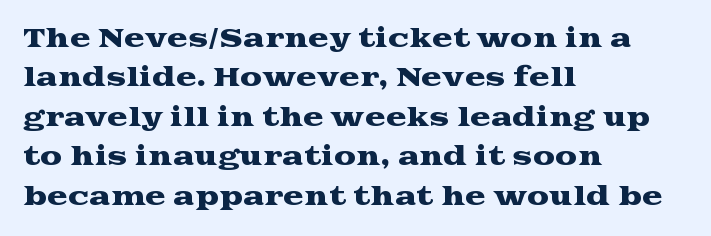
The image shows 25 px text type, upright; set left-aligned, normal line spacing (1.58x), normal letter spacing, not underlined.
